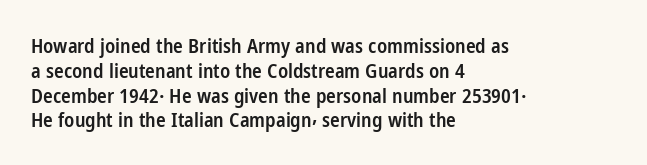
Where is the straight margin? On the left. These words are printed semibold, heavier than regular yet not bold. Designer's note — italics off, roman on. The space beneath each line is pristine and unruled. Words appear dense and cohesive because spacing is normal.
